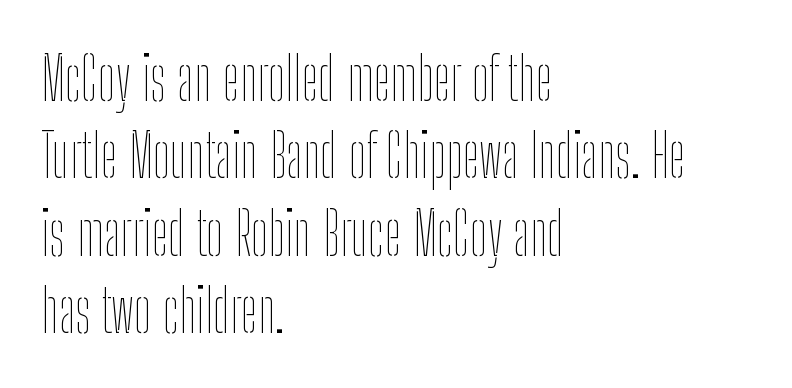
The image shows 60 px thin, condensed type, upright; set left-aligned, normal line spacing (1.29x), normal letter spacing, not underlined; low stroke contrast and a medium x-height.
